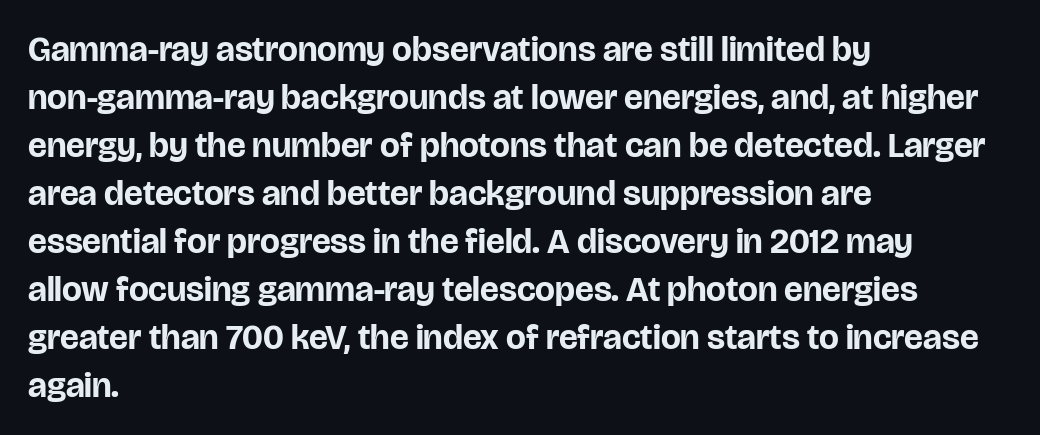
Q: Is the text bold? A: Yes.
Q: Is the text italic (slanted)? A: No, it is upright.
Q: Is the typeface a serif or a sans-serif typeface? A: Sans-serif.
Q: Is the text underlined? A: No.
Q: How is the paragraph aligned? A: Left-aligned.
Q: Is the spacing between letters normal or unusually wide? A: Normal.
Q: Is the spacing between lines tight, normal or loose? A: Normal.
Q: Width (condensed, normal, or wide)? A: Normal.
Q: Stroke contrast? A: Low.
Q: x-height? A: Large.
Q: Monospaced? A: No.
